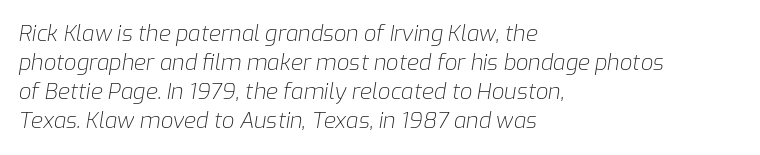
Q: Is the text bold? A: No.
Q: Is the text italic (slanted)? A: Yes, it leans right by about 9 degrees.
Q: Is the text underlined? A: No.
Q: How is the paragraph aligned? A: Left-aligned.
Q: Is the spacing between letters normal or unusually wide? A: Normal.
Q: Is the spacing between lines tight, normal or loose? A: Normal.
